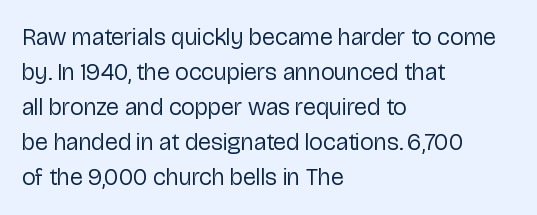
The image shows 24 px text type, upright; set left-aligned, normal line spacing (1.46x), normal letter spacing, not underlined.
